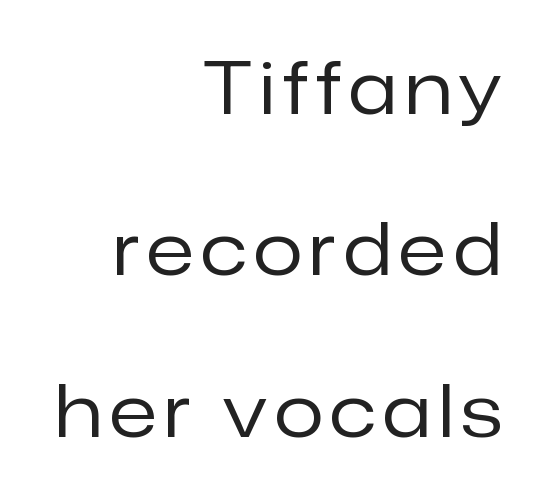
Q: Is the text bold? A: No.
Q: Is the text italic (slanted)? A: No, it is upright.
Q: Is the typeface a serif or a sans-serif typeface? A: Sans-serif.
Q: Is the text underlined? A: No.
Q: How is the paragraph aligned? A: Right-aligned.
Q: Is the spacing between lines tight, normal or loose? A: Loose.
Q: Width (condensed, normal, or wide)? A: Normal.
Q: Stroke contrast? A: Low.
Q: x-height? A: Medium.
Q: Monospaced? A: No.
